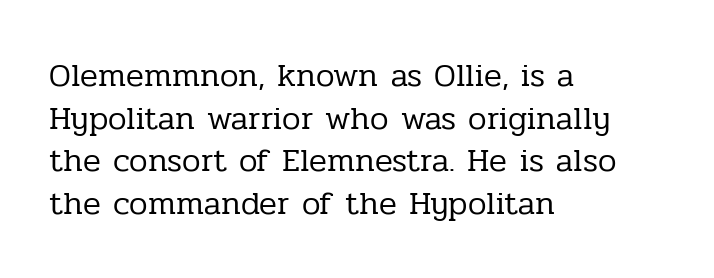
Q: Is the text bold? A: No.
Q: Is the text italic (slanted)? A: No, it is upright.
Q: Is the typeface a serif or a sans-serif typeface? A: Serif.
Q: Is the text underlined? A: No.
Q: How is the paragraph aligned? A: Left-aligned.
Q: Is the spacing between letters normal or unusually wide? A: Normal.
Q: Is the spacing between lines tight, normal or loose? A: Normal.
Q: Width (condensed, normal, or wide)? A: Normal.
Q: Stroke contrast? A: Low.
Q: x-height? A: Medium.
Q: Monospaced? A: No.
